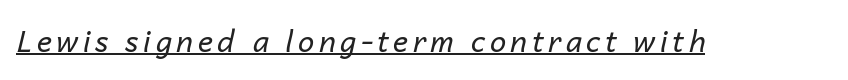
The image shows 29 px regular-weight type, italic (leaning right); set underlined; low stroke contrast and a medium x-height.
